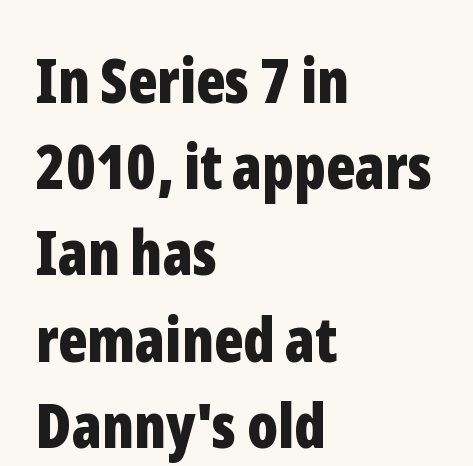
{"serif": "no", "italic": "no", "bold": "yes", "weight": "bold", "width": "condensed", "stroke_contrast": "low", "x_height": "medium", "monospaced": "no", "underline": "no", "align": "left", "line_spacing": "normal", "line_spacing_ratio": 1.39, "letter_spacing": "normal", "letter_spacing_em": 0.0, "glyph_px": 62}
